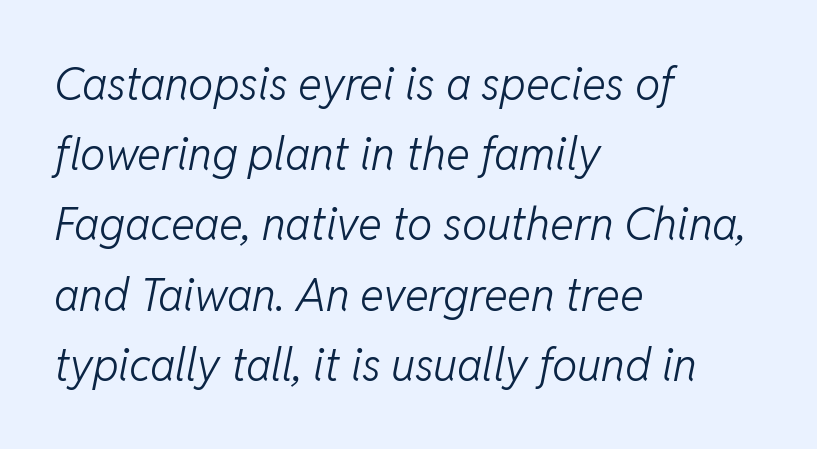
Q: Is the text bold? A: No.
Q: Is the text italic (slanted)? A: Yes, it leans right by about 11 degrees.
Q: Is the text underlined? A: No.
Q: How is the paragraph aligned? A: Left-aligned.
Q: Is the spacing between letters normal or unusually wide? A: Normal.
Q: Is the spacing between lines tight, normal or loose? A: Normal.
Q: Width (condensed, normal, or wide)? A: Normal.
Q: Stroke contrast? A: Low.
Q: x-height? A: Medium.
Q: Monospaced? A: No.
